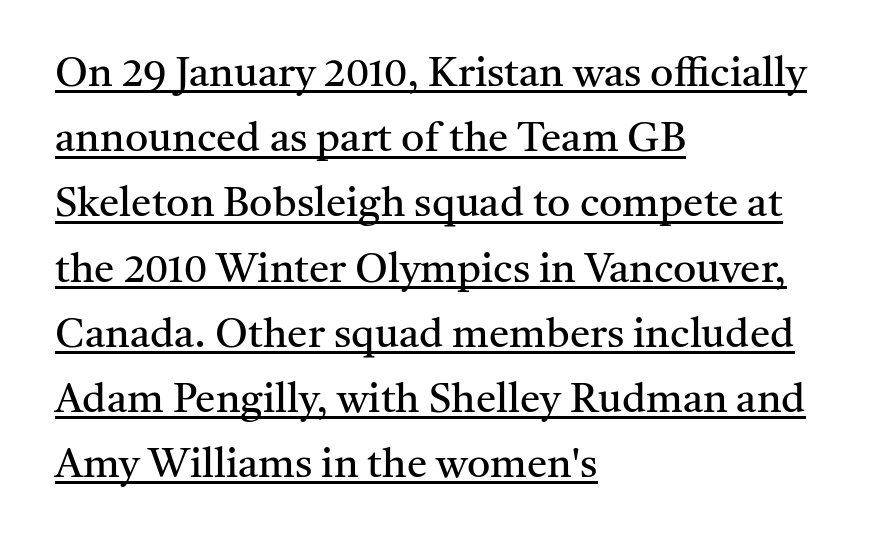
Alignment: flush left. The typesetter has applied underlining to the passage shown. This reads as an unemphasized weight, regular at the heaviest. What stands out about the letter spacing? Nothing — it is the standard amount. What's the leading like? Ordinary, nothing unusual.
